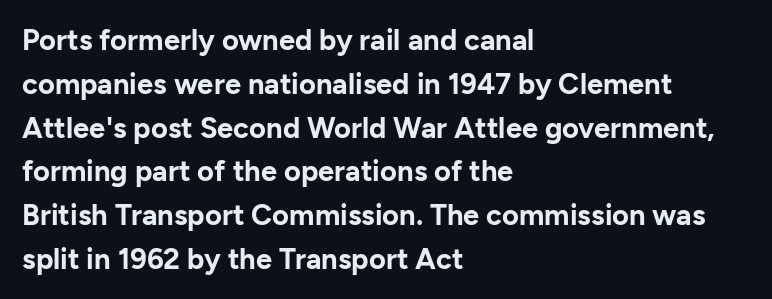
The image shows 29 px bold sans-serif type, upright; set left-aligned, normal line spacing (1.51x), normal letter spacing, not underlined; low stroke contrast and a medium x-height.
